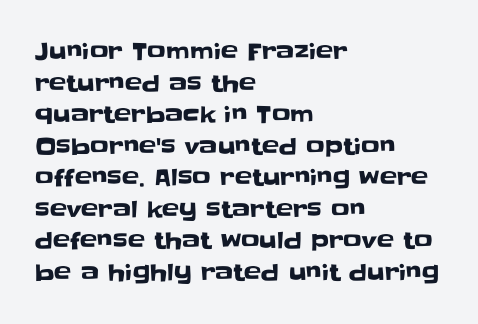
The image shows 23 px text type, upright; set left-aligned, normal line spacing (1.37x), normal letter spacing, not underlined.
